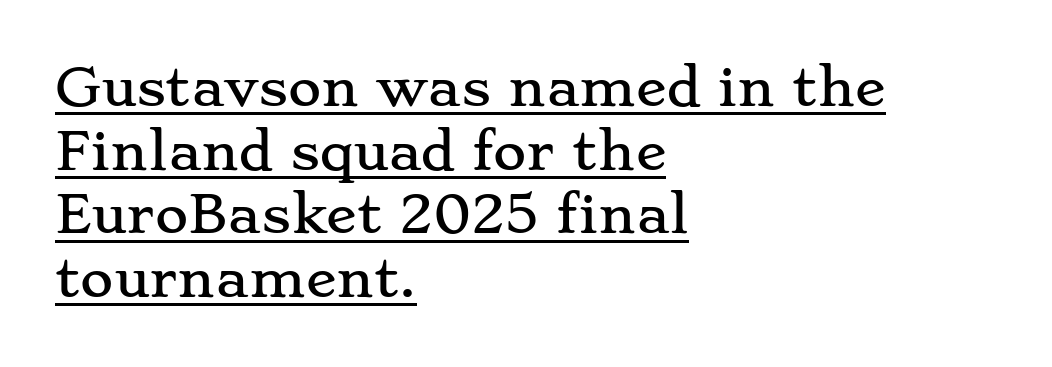
{"serif": "yes", "italic": "no", "width": "wide", "stroke_contrast": "low", "x_height": "small", "monospaced": "no", "underline": "yes", "align": "left", "line_spacing": "normal", "line_spacing_ratio": 1.25, "letter_spacing": "normal", "letter_spacing_em": 0.0, "glyph_px": 51}
